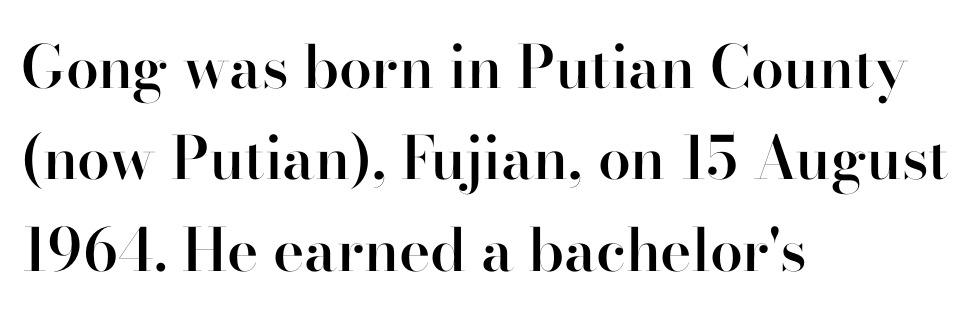
{"serif": "yes", "italic": "no", "bold": "semi", "weight": "semibold", "width": "normal", "stroke_contrast": "high", "x_height": "small", "monospaced": "no", "underline": "no", "align": "left", "line_spacing": "normal", "line_spacing_ratio": 1.55, "letter_spacing": "normal", "letter_spacing_em": 0.0, "glyph_px": 59}
